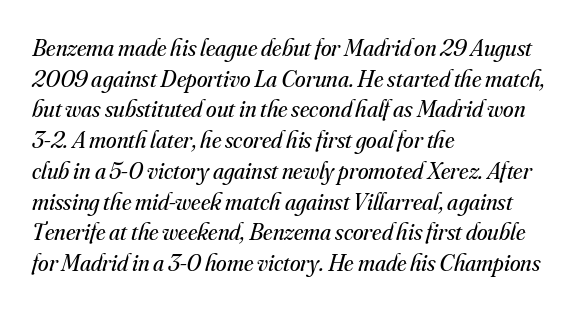
Q: Is the text bold? A: No.
Q: Is the text italic (slanted)? A: Yes, it leans right by about 16 degrees.
Q: Is the text underlined? A: No.
Q: How is the paragraph aligned? A: Left-aligned.
Q: Is the spacing between letters normal or unusually wide? A: Normal.
Q: Is the spacing between lines tight, normal or loose? A: Normal.
